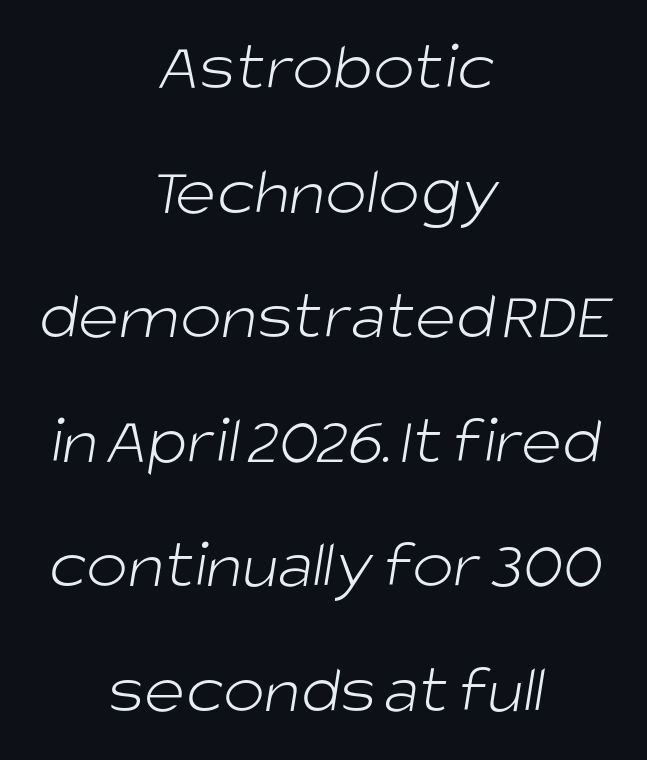
The image shows 70 px light sans-serif type; set centered, line spacing 1.78x, normal letter spacing, not underlined; low stroke contrast and a large x-height.
